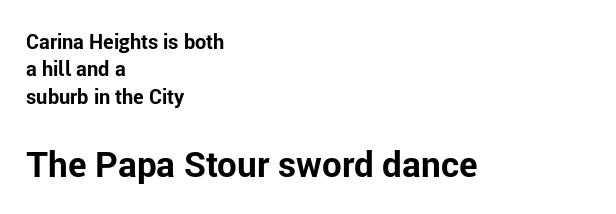
Q: Is the text bold? A: Yes.
Q: Is the text italic (slanted)? A: No, it is upright.
Q: Is the typeface a serif or a sans-serif typeface? A: Sans-serif.
Q: Is the text underlined? A: No.
Q: How is the paragraph aligned? A: Left-aligned.
Q: Is the spacing between letters normal or unusually wide? A: Normal.
Q: Is the spacing between lines tight, normal or loose? A: Normal.
Q: Which block of text is set in a larger size, the first (top) or the second (bottom)? A: The second (bottom) one.
Q: Width (condensed, normal, or wide)? A: Normal.
Q: Stroke contrast? A: Low.
Q: x-height? A: Medium.
Q: Monospaced? A: No.
